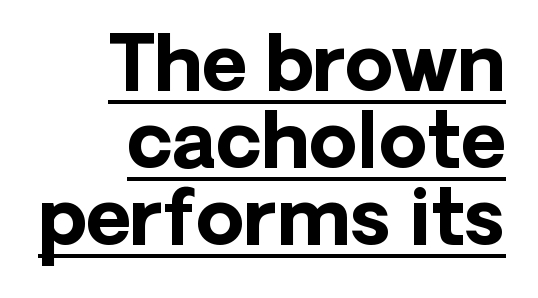
Q: Is the text bold? A: Yes.
Q: Is the text italic (slanted)? A: No, it is upright.
Q: Is the typeface a serif or a sans-serif typeface? A: Sans-serif.
Q: Is the text underlined? A: Yes.
Q: How is the paragraph aligned? A: Right-aligned.
Q: Is the spacing between letters normal or unusually wide? A: Normal.
Q: Is the spacing between lines tight, normal or loose? A: Tight.
Q: Width (condensed, normal, or wide)? A: Normal.
Q: Stroke contrast? A: Low.
Q: x-height? A: Medium.
Q: Monospaced? A: No.
